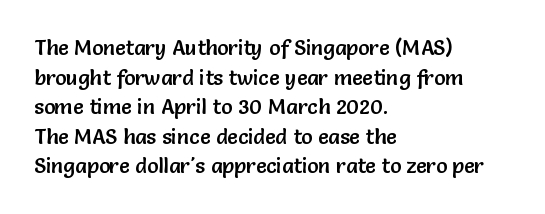
{"italic": "no", "underline": "no", "align": "left", "line_spacing": "normal", "line_spacing_ratio": 1.41, "letter_spacing": "normal", "letter_spacing_em": 0.0, "glyph_px": 21}
